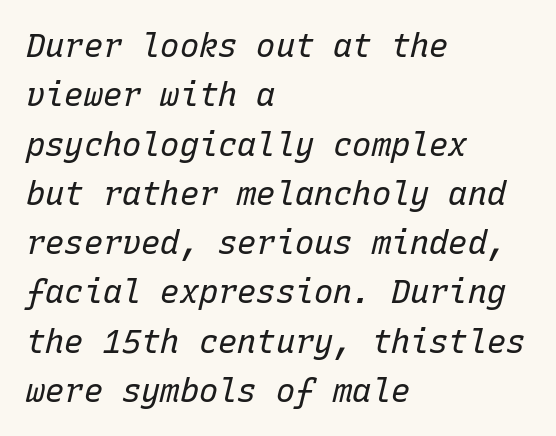
{"italic": "yes", "lean": "right", "slant_degrees": 15, "bold": "no", "weight": "regular", "width": "normal", "stroke_contrast": "low", "x_height": "medium", "monospaced": "yes", "underline": "no", "align": "left", "line_spacing": "normal", "line_spacing_ratio": 1.54, "letter_spacing": "normal", "letter_spacing_em": 0.0, "glyph_px": 32}
